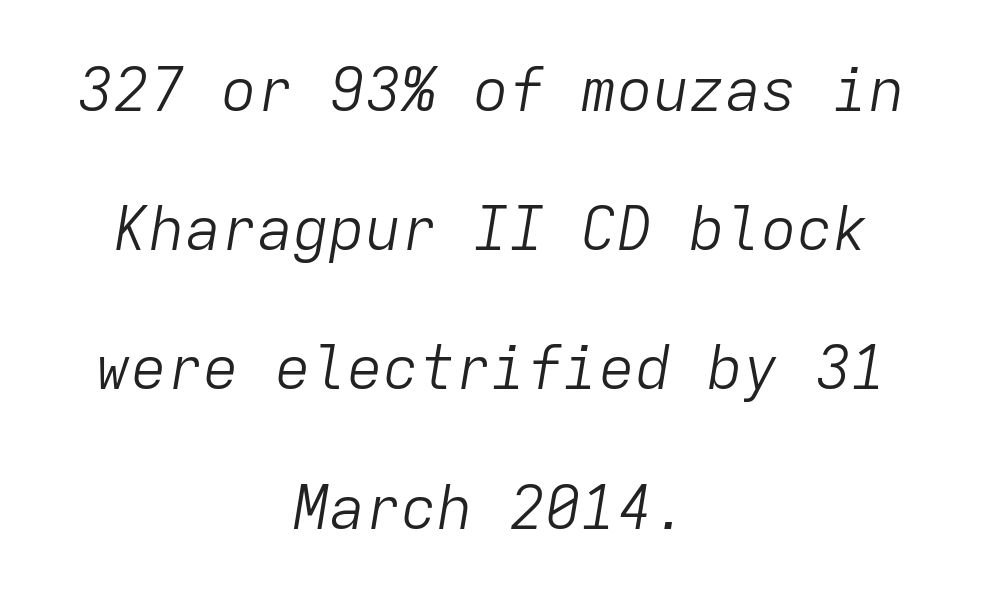
{"italic": "yes", "lean": "right", "slant_degrees": 9, "bold": "no", "weight": "light", "width": "normal", "stroke_contrast": "low", "x_height": "medium", "monospaced": "yes", "underline": "no", "align": "center", "line_spacing": "loose", "line_spacing_ratio": 2.32, "letter_spacing": "normal", "letter_spacing_em": 0.0, "glyph_px": 60}
